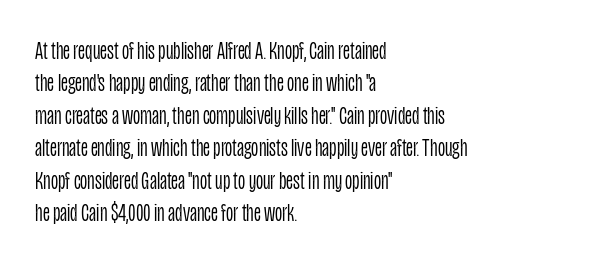
Q: Is the text bold? A: No.
Q: Is the text italic (slanted)? A: No, it is upright.
Q: Is the text underlined? A: No.
Q: How is the paragraph aligned? A: Left-aligned.
Q: Is the spacing between letters normal or unusually wide? A: Normal.
Q: Is the spacing between lines tight, normal or loose? A: Normal.
